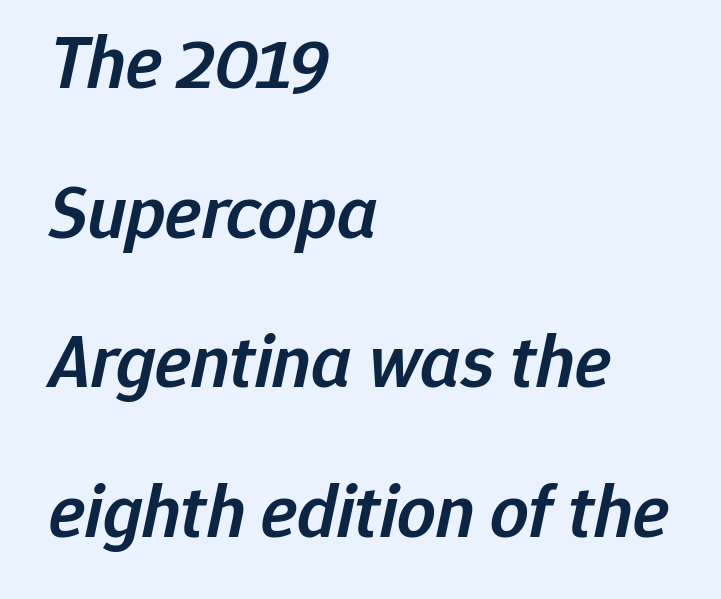
{"italic": "yes", "lean": "right", "slant_degrees": 12, "bold": "semi", "weight": "semibold", "width": "normal", "stroke_contrast": "low", "x_height": "medium", "monospaced": "no", "underline": "no", "align": "left", "line_spacing": "loose", "line_spacing_ratio": 1.97, "letter_spacing": "normal", "letter_spacing_em": 0.0, "glyph_px": 76}
